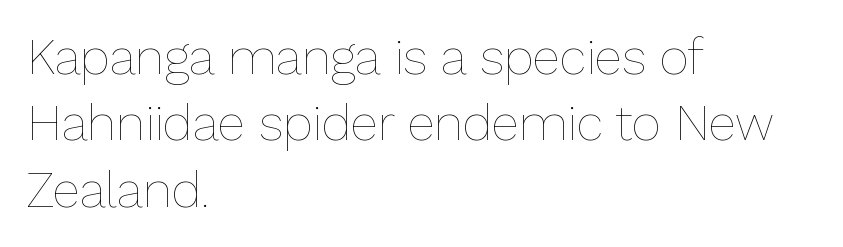
The image shows 50 px thin type, upright; set left-aligned, normal line spacing (1.33x), normal letter spacing, not underlined; low stroke contrast and a medium x-height.
